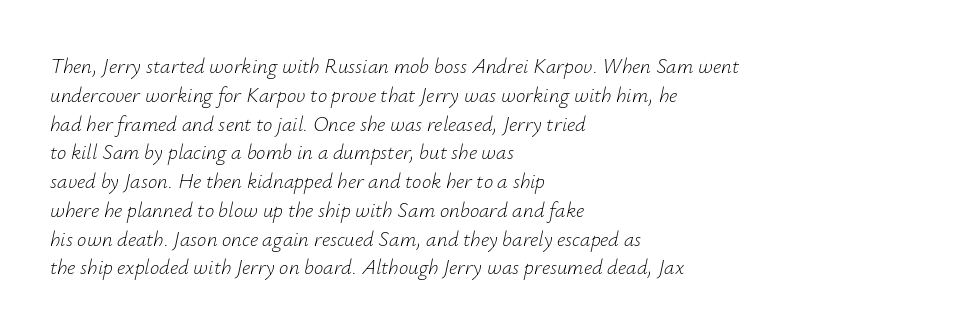
The image shows 21 px text type, italic (leaning right); set left-aligned, normal line spacing (1.37x), normal letter spacing, not underlined.
